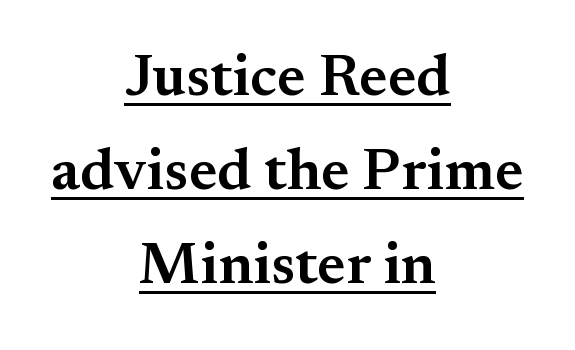
A typesetter would call this proportional, since set widths differ per character. Rendered with straight, roman letterforms. A somewhat darkened texture: the type is semibold rather than bold. A centered setting, common on invitations and titles, is used for this passage.
